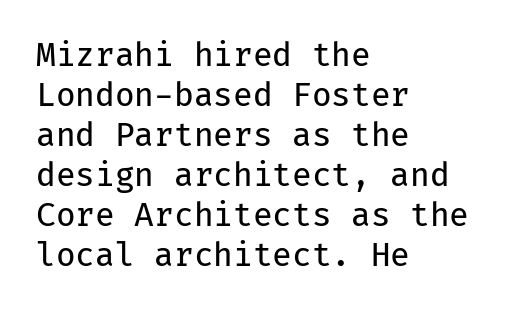
Q: Is the text bold? A: No.
Q: Is the text italic (slanted)? A: No, it is upright.
Q: Is the typeface a serif or a sans-serif typeface? A: Sans-serif.
Q: Is the text underlined? A: No.
Q: How is the paragraph aligned? A: Left-aligned.
Q: Is the spacing between letters normal or unusually wide? A: Normal.
Q: Is the spacing between lines tight, normal or loose? A: Normal.
Q: Width (condensed, normal, or wide)? A: Normal.
Q: Stroke contrast? A: Low.
Q: x-height? A: Medium.
Q: Monospaced? A: Yes.
